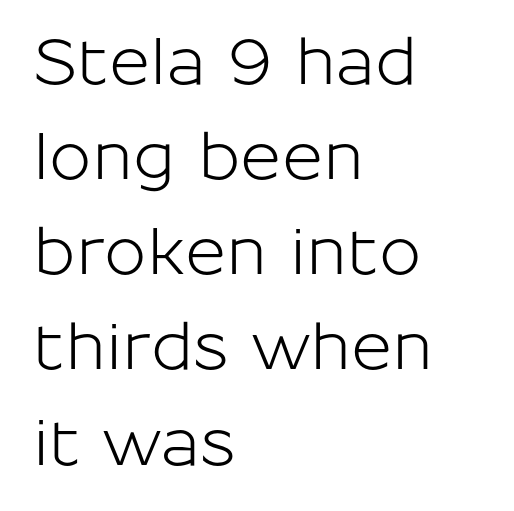
{"serif": "no", "italic": "no", "width": "normal", "stroke_contrast": "low", "x_height": "medium", "monospaced": "no", "underline": "no", "align": "left", "line_spacing": "normal", "line_spacing_ratio": 1.51, "letter_spacing": "normal", "letter_spacing_em": 0.0, "glyph_px": 63}
